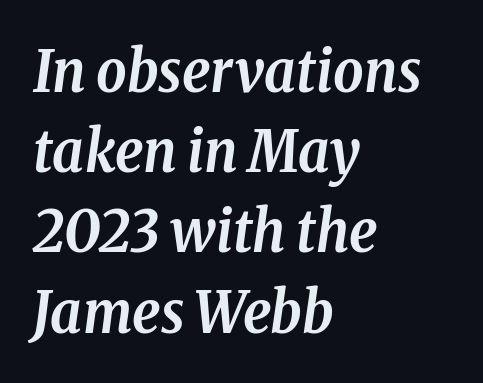
The image shows 59 px semibold, condensed serif type, italic (leaning right); set left-aligned, normal line spacing (1.36x), normal letter spacing, not underlined; low stroke contrast and a medium x-height.
